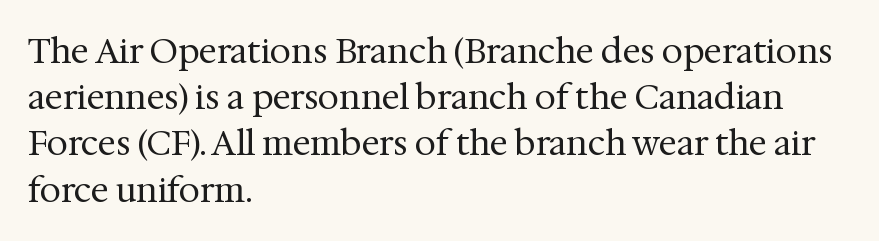
The image shows 34 px regular-weight serif type, upright; set left-aligned, normal line spacing (1.36x), normal letter spacing, not underlined; medium stroke contrast and a medium x-height.
